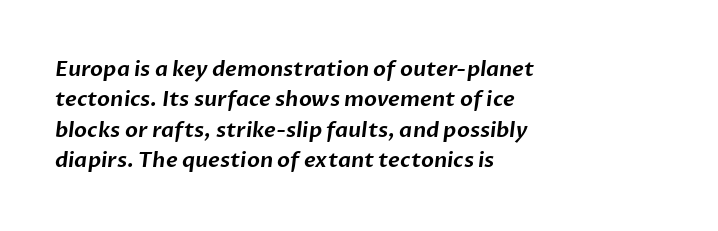
The image shows 21 px text type; set left-aligned, normal line spacing (1.45x), normal letter spacing, not underlined.
